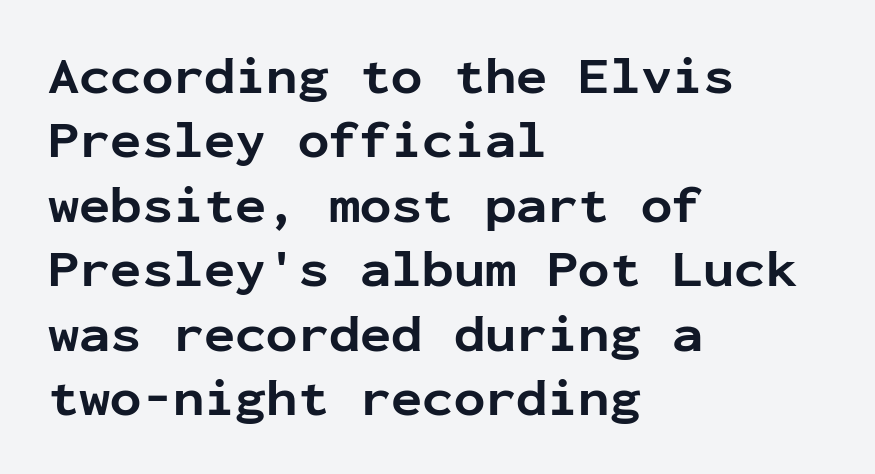
{"serif": "no", "italic": "no", "bold": "yes", "weight": "bold", "width": "normal", "stroke_contrast": "low", "x_height": "medium", "monospaced": "yes", "underline": "no", "align": "left", "line_spacing_ratio": 1.24, "letter_spacing": "normal", "letter_spacing_em": 0.0, "glyph_px": 52}
